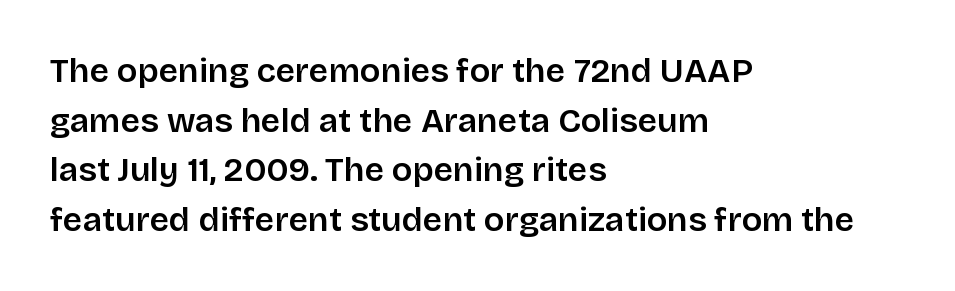
Q: Is the text italic (slanted)? A: No, it is upright.
Q: Is the typeface a serif or a sans-serif typeface? A: Sans-serif.
Q: Is the text underlined? A: No.
Q: How is the paragraph aligned? A: Left-aligned.
Q: Is the spacing between letters normal or unusually wide? A: Normal.
Q: Is the spacing between lines tight, normal or loose? A: Normal.
Q: Width (condensed, normal, or wide)? A: Normal.
Q: Stroke contrast? A: Low.
Q: x-height? A: Large.
Q: Monospaced? A: No.
